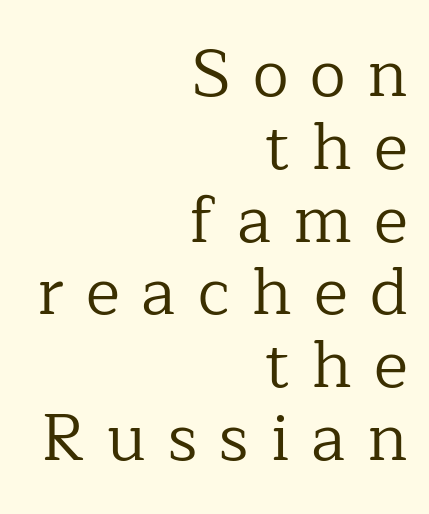
The image shows 65 px regular-weight serif type, upright; set right-aligned, tight line spacing (1.12x), unusually wide letter spacing (+0.34 em), not underlined; low stroke contrast and a medium x-height.
